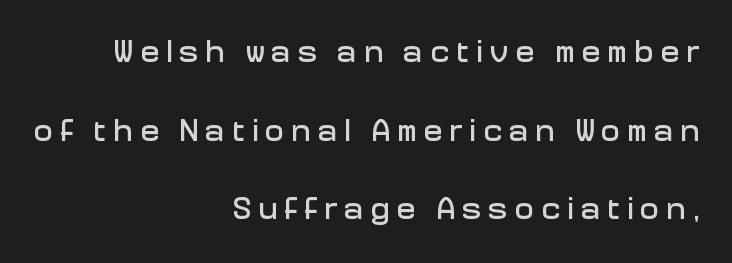
Here the designer chose a conventional face with non-uniform glyph widths. Loosely led — the rows are spread out. Only glyphs here, with clear space below each row. Vertical strokes here are truly vertical. In CSS terms this would be text-align: right. The face used here is rendered with a markedly widened letterfit.
